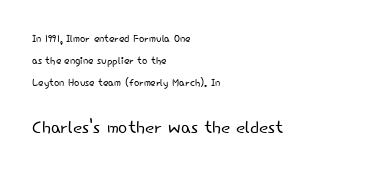
{"italic": "no", "bold": "no", "underline": "no", "align": "left", "line_spacing": "normal", "line_spacing_ratio": 1.57, "letter_spacing": "normal", "letter_spacing_em": 0.0, "larger_block": "second", "size_ratio": 1.71, "glyph_px": 24}
